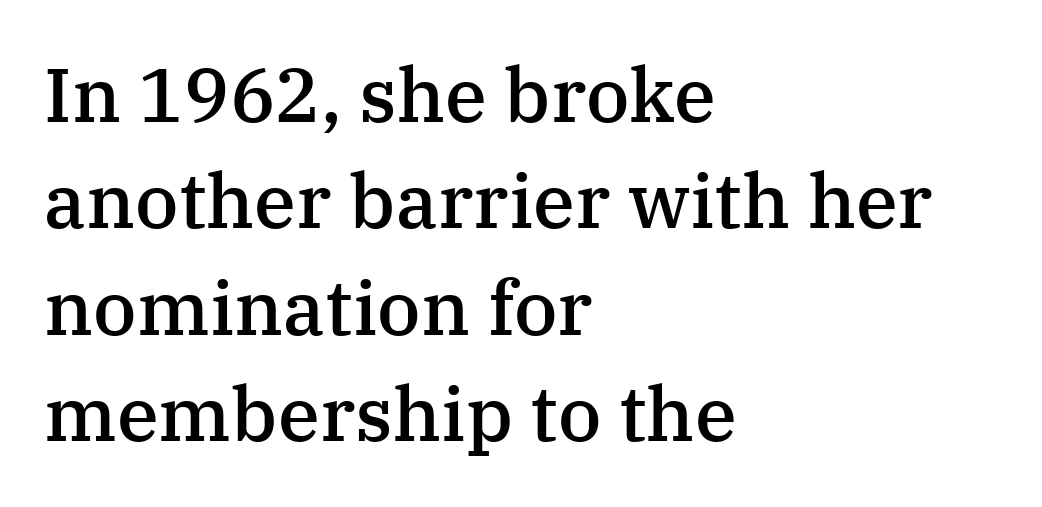
Any mark beneath the type? The region is blank. Caption: standard tracking, unaltered. Designer's note — italics off, roman on. Evenly set lines give the paragraph a standard silhouette.
